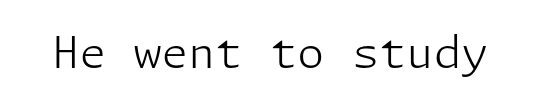
Short note: letters normally spaced. This sample uses a sans-serif face. The lettering stays uniformly vertical, giving the passage a roman look. Check the space under the baseline: it is left empty.
